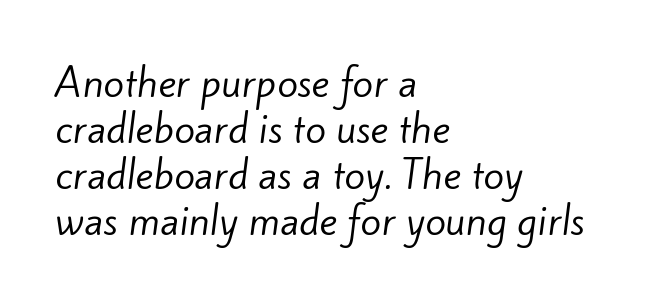
Q: Is the text bold? A: No.
Q: Is the typeface a serif or a sans-serif typeface? A: Sans-serif.
Q: Is the text underlined? A: No.
Q: How is the paragraph aligned? A: Left-aligned.
Q: Is the spacing between letters normal or unusually wide? A: Normal.
Q: Width (condensed, normal, or wide)? A: Normal.
Q: Stroke contrast? A: Low.
Q: x-height? A: Small.
Q: Monospaced? A: No.
